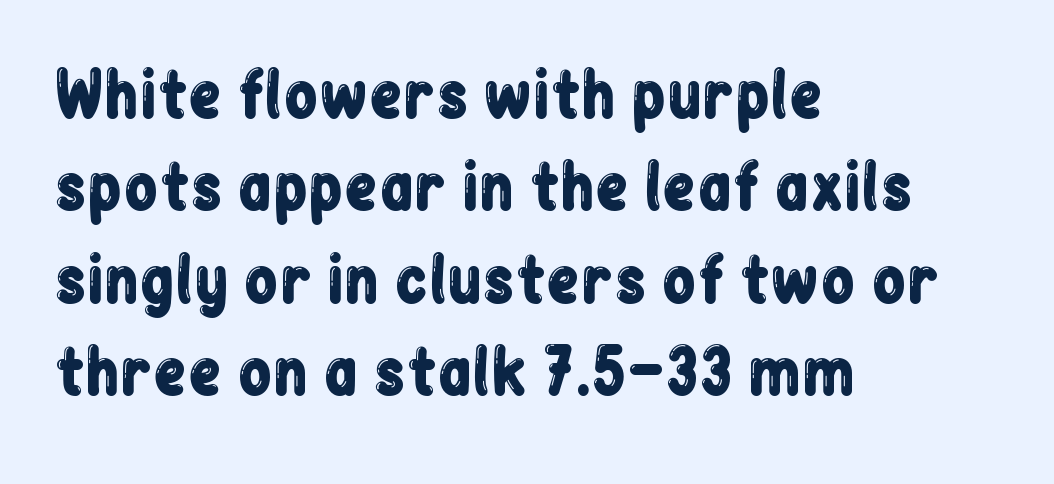
The image shows 62 px condensed sans-serif type, upright; set left-aligned, normal line spacing (1.49x), normal letter spacing, not underlined; low stroke contrast and a medium x-height.
